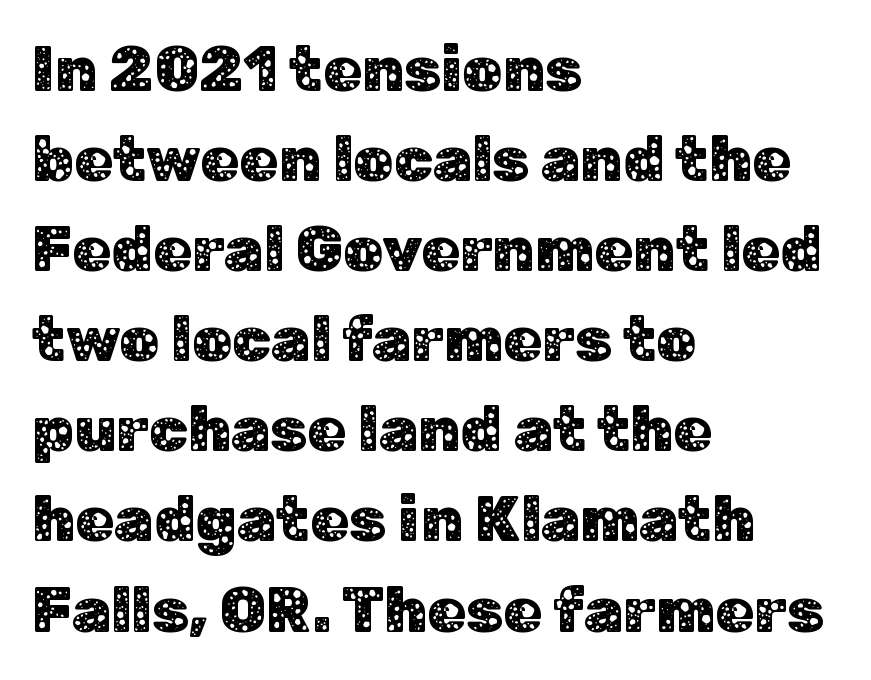
Q: Is the text italic (slanted)? A: No, it is upright.
Q: Is the typeface a serif or a sans-serif typeface? A: Sans-serif.
Q: Is the text underlined? A: No.
Q: How is the paragraph aligned? A: Left-aligned.
Q: Is the spacing between letters normal or unusually wide? A: Normal.
Q: Is the spacing between lines tight, normal or loose? A: Normal.
Q: Width (condensed, normal, or wide)? A: Normal.
Q: Stroke contrast? A: Low.
Q: x-height? A: Medium.
Q: Monospaced? A: No.
